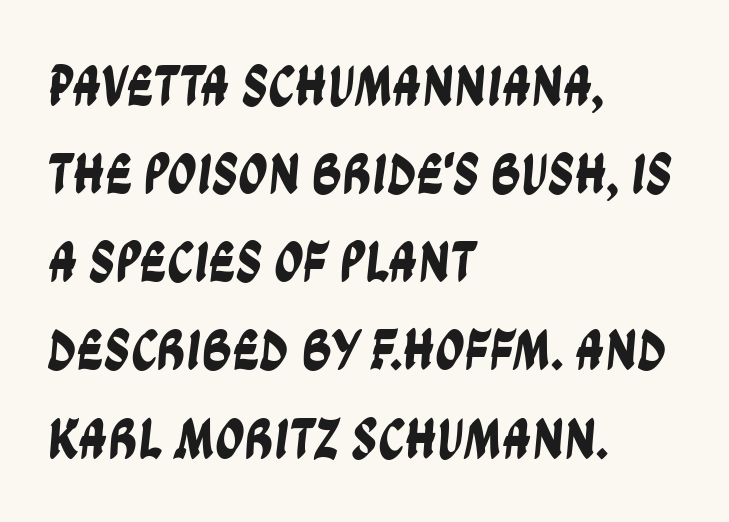
The image shows 58 px condensed sans-serif type; set left-aligned, normal line spacing (1.52x), normal letter spacing, not underlined; low stroke contrast and a large x-height.
